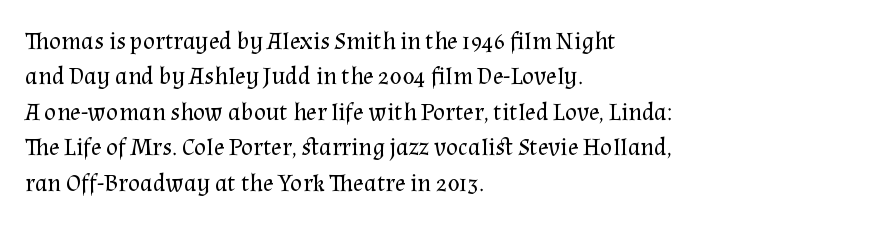
{"italic": "no", "bold": "no", "underline": "no", "align": "left", "line_spacing": "normal", "line_spacing_ratio": 1.42, "letter_spacing": "normal", "letter_spacing_em": 0.0, "glyph_px": 25}
